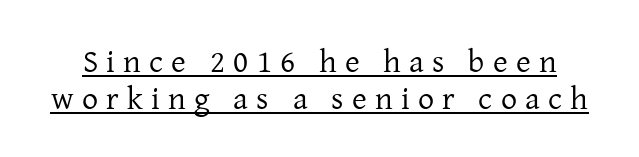
Q: Is the text bold? A: No.
Q: Is the text italic (slanted)? A: No, it is upright.
Q: Is the typeface a serif or a sans-serif typeface? A: Serif.
Q: Is the text underlined? A: Yes.
Q: Is the spacing between letters normal or unusually wide? A: Unusually wide.
Q: Is the spacing between lines tight, normal or loose? A: Tight.
Q: Width (condensed, normal, or wide)? A: Normal.
Q: Stroke contrast? A: Low.
Q: x-height? A: Medium.
Q: Monospaced? A: No.
